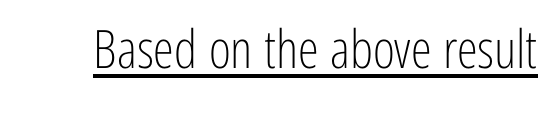
{"serif": "no", "italic": "no", "bold": "no", "weight": "light", "width": "condensed", "stroke_contrast": "low", "x_height": "medium", "monospaced": "no", "underline": "yes", "letter_spacing": "normal", "letter_spacing_em": 0.0, "glyph_px": 53}
